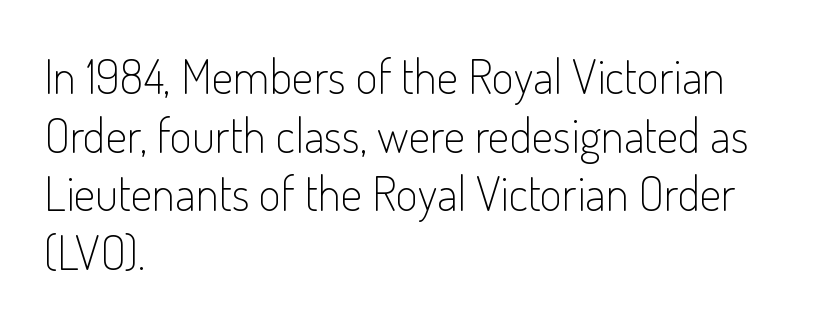
The image shows 48 px light, condensed sans-serif type, upright; set left-aligned, line spacing 1.22x, normal letter spacing, not underlined; low stroke contrast and a small x-height.
